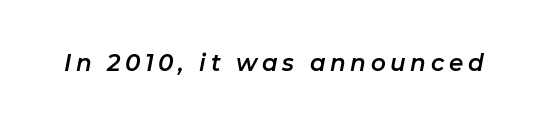
{"italic": "yes", "lean": "right", "slant_degrees": 11, "underline": "no", "letter_spacing": "wide", "letter_spacing_em": 0.2, "glyph_px": 23}
